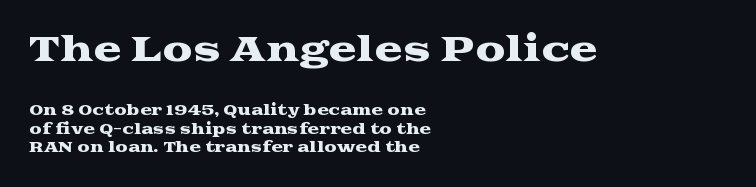
The block of text has a typical density, with ordinary space between rows. The letters stand upright; this is a roman face. These lines are composed in type with serifs. The passage shown is typed in a proportional face where columns would drift. Words appear dense and cohesive because spacing is normal.
